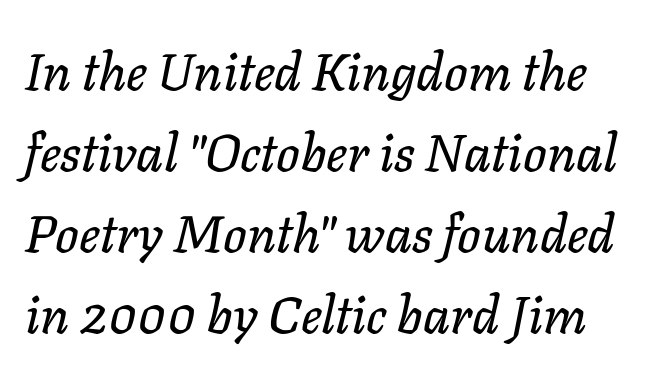
Descenders are the only things crossing below the line. How would I describe the line gaps? Plain and ordinary. Notice how the stems are inclined rather than vertical — that's the hallmark of italics. The letters advance in unequal steps, a hallmark of proportional type. Nothing unusual about the tracking: characters are spaced as the font intends.
